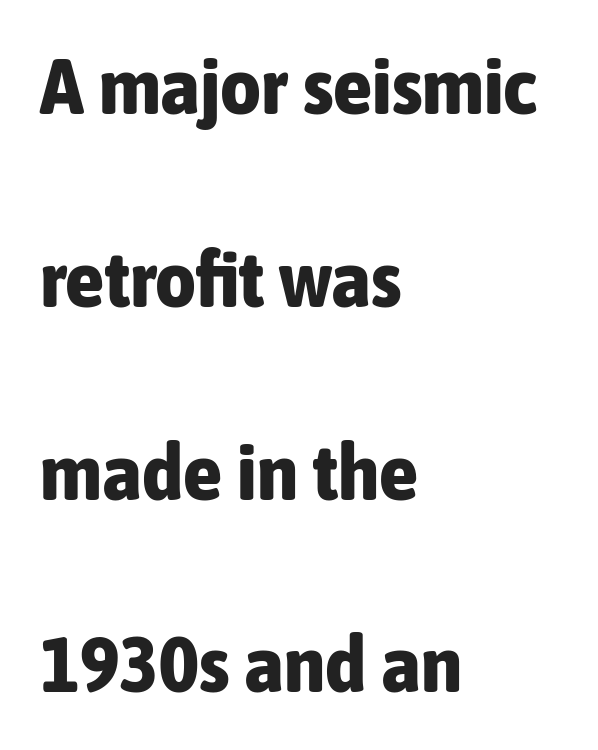
If you drew a ruler down the left edge, every line would touch it. Underline: absent. The leading is generous, giving the passage an open texture. Unlike italic type, these characters show no tilt at all. This sample uses plain, unmodified letter spacing. Stroke terminals: plain, sans-serif.
